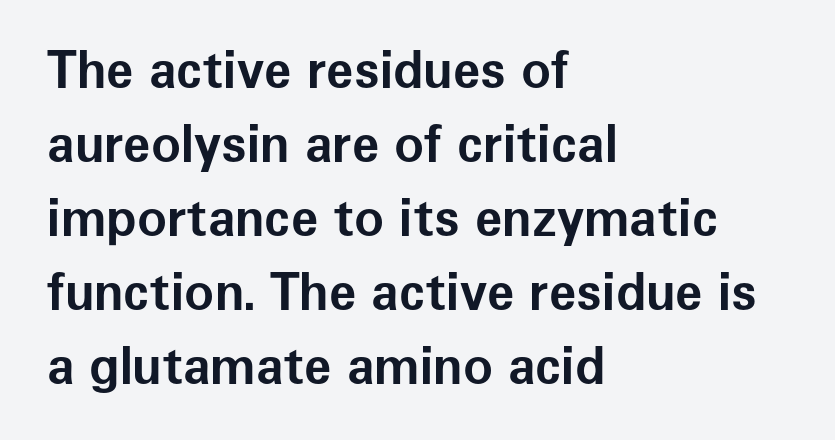
Q: Is the text bold? A: Yes.
Q: Is the text italic (slanted)? A: No, it is upright.
Q: Is the typeface a serif or a sans-serif typeface? A: Sans-serif.
Q: Is the text underlined? A: No.
Q: How is the paragraph aligned? A: Left-aligned.
Q: Is the spacing between letters normal or unusually wide? A: Normal.
Q: Is the spacing between lines tight, normal or loose? A: Normal.
Q: Width (condensed, normal, or wide)? A: Normal.
Q: Stroke contrast? A: Low.
Q: x-height? A: Medium.
Q: Monospaced? A: No.
